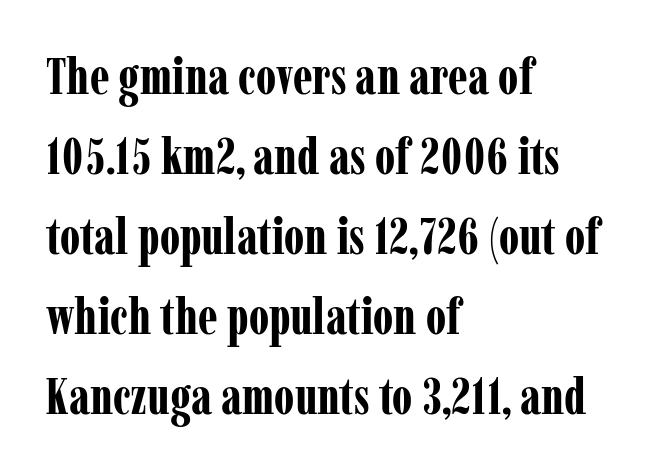
{"serif": "yes", "italic": "no", "bold": "yes", "weight": "bold", "width": "condensed", "stroke_contrast": "low", "x_height": "medium", "monospaced": "no", "underline": "no", "align": "left", "line_spacing": "normal", "line_spacing_ratio": 1.6, "letter_spacing": "normal", "letter_spacing_em": 0.0, "glyph_px": 50}
